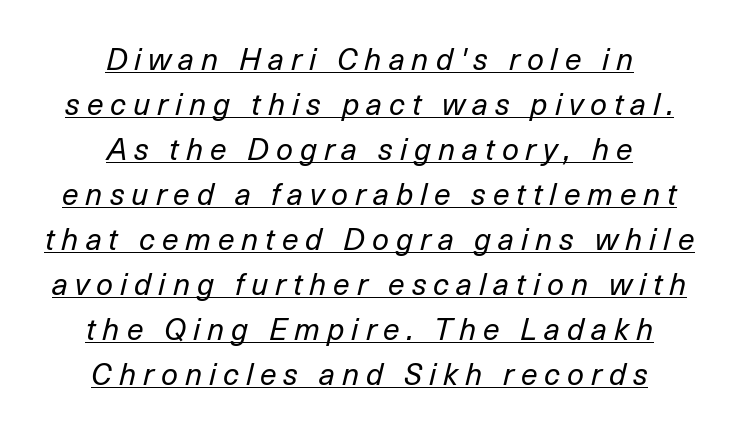
The image shows 30 px regular-weight type, italic (leaning right); set centered, normal line spacing (1.5x), unusually wide letter spacing (+0.23 em), underlined; low stroke contrast and a medium x-height.
